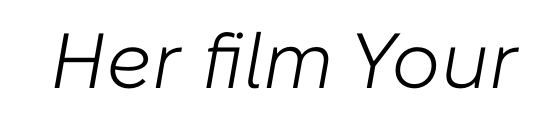
{"italic": "yes", "lean": "right", "slant_degrees": 10, "bold": "no", "weight": "light", "width": "normal", "stroke_contrast": "low", "x_height": "medium", "monospaced": "no", "underline": "no", "letter_spacing": "normal", "letter_spacing_em": 0.0, "glyph_px": 78}
